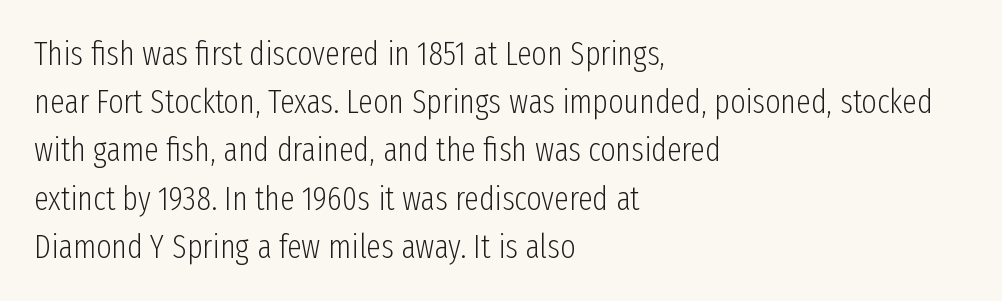
The image shows 33 px light, condensed sans-serif type, upright; set left-aligned, normal line spacing (1.46x), normal letter spacing, not underlined; low stroke contrast and a medium x-height.
